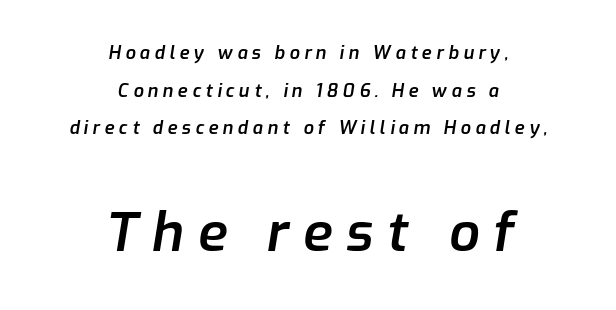
{"italic": "yes", "lean": "right", "slant_degrees": 9, "bold": "semi", "weight": "semibold", "width": "normal", "stroke_contrast": "low", "x_height": "medium", "monospaced": "no", "underline": "no", "align": "center", "line_spacing": "loose", "line_spacing_ratio": 2.09, "letter_spacing": "wide", "letter_spacing_em": 0.25, "larger_block": "second", "size_ratio": 3.0, "glyph_px": 54}
